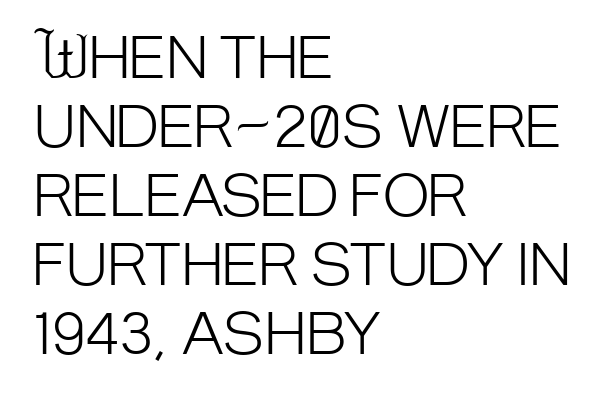
{"serif": "no", "italic": "no", "bold": "no", "weight": "light", "width": "condensed", "stroke_contrast": "low", "x_height": "large", "monospaced": "no", "underline": "no", "align": "left", "line_spacing_ratio": 1.23, "letter_spacing": "normal", "letter_spacing_em": 0.0, "glyph_px": 56}
